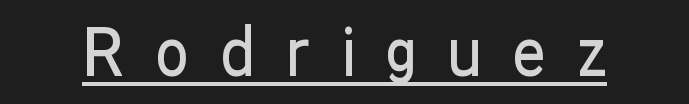
Characters follow at a spacing far wider than the type designer built in. Like a heading marked for emphasis, these lines bear an underscore. The passage shown is typeset with a sans-serif family. You can tell it's not italic because the verticals are truly vertical. A typesetter would call this proportional, since set widths differ per character.
